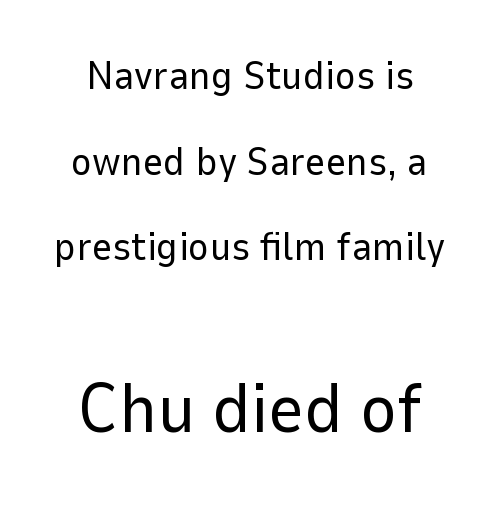
The face used here appears at its bigger size in the lower chunk. The glyphs are unaccompanied by any horizontal stroke below them. Designer's note — italics off, roman on. The passage shown has conventional tracking throughout. Airy leading.
